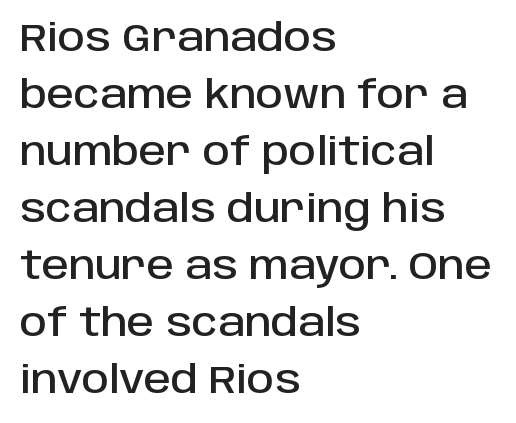
{"serif": "no", "italic": "no", "width": "normal", "stroke_contrast": "low", "x_height": "large", "monospaced": "no", "underline": "no", "align": "left", "line_spacing": "normal", "line_spacing_ratio": 1.5, "letter_spacing": "normal", "letter_spacing_em": 0.0, "glyph_px": 38}
